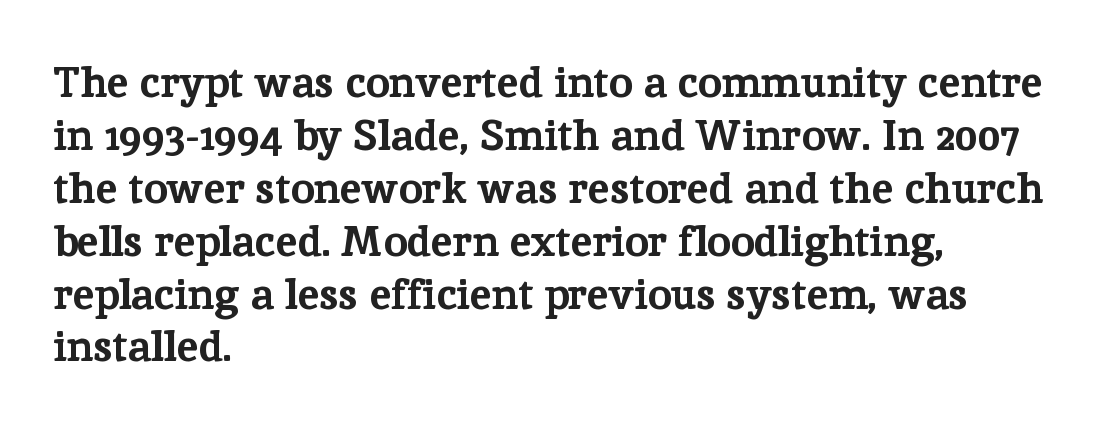
Nobody touched the tracking dial on this one. These lines are set flush left with a ragged right edge. The gap between lines stays unmarked. This rendering employs a face with finishing strokes, i.e., a serif.
